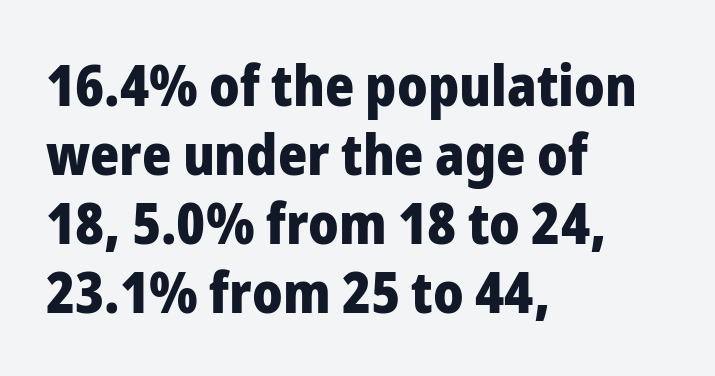
The image shows 56 px heavy sans-serif type, upright; set left-aligned, line spacing 1.23x, normal letter spacing, not underlined; low stroke contrast and a medium x-height.
